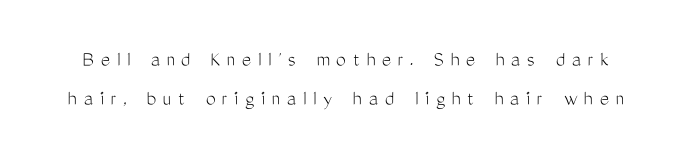
Q: Is the text bold? A: No.
Q: Is the text italic (slanted)? A: No, it is upright.
Q: Is the text underlined? A: No.
Q: Is the spacing between letters normal or unusually wide? A: Unusually wide.
